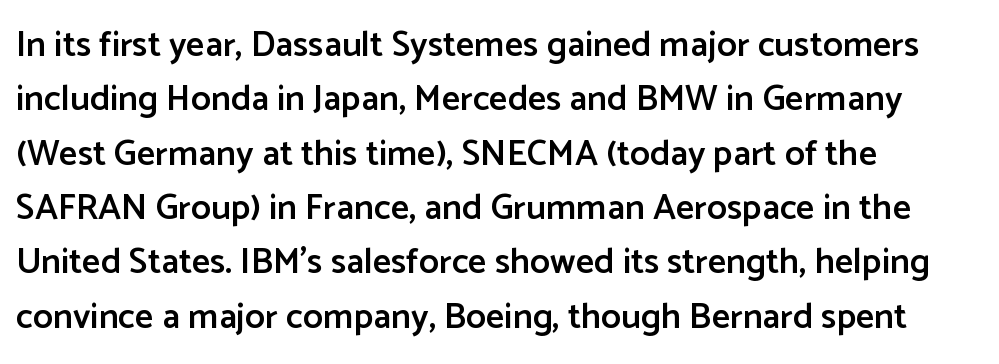
{"serif": "no", "italic": "no", "bold": "semi", "weight": "semibold", "width": "normal", "stroke_contrast": "low", "x_height": "medium", "monospaced": "no", "underline": "no", "align": "left", "line_spacing": "normal", "line_spacing_ratio": 1.51, "letter_spacing": "normal", "letter_spacing_em": 0.0, "glyph_px": 36}
